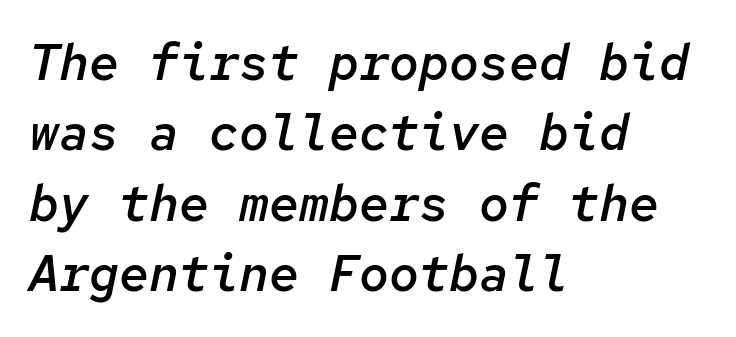
The image shows 50 px semibold type, italic (leaning right), monospaced; set left-aligned, normal line spacing (1.41x), normal letter spacing, not underlined; low stroke contrast and a medium x-height.
